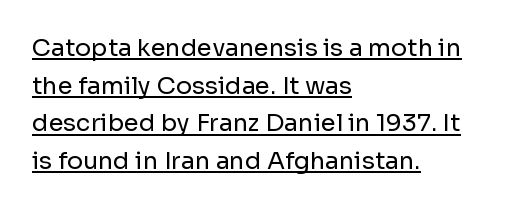
The image shows 24 px text type, upright; set left-aligned, normal line spacing (1.57x), normal letter spacing, underlined.
